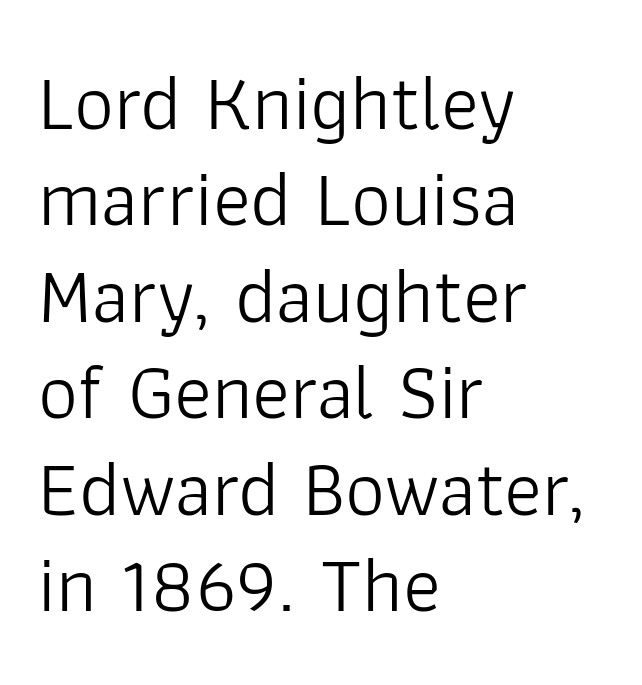
The image shows 79 px light sans-serif type, upright; set left-aligned, line spacing 1.22x, normal letter spacing, not underlined; low stroke contrast and a medium x-height.
